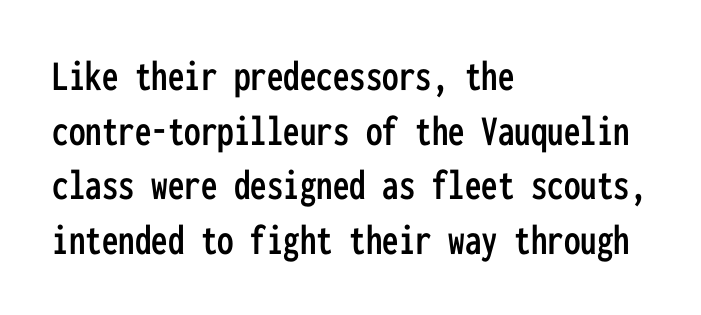
{"serif": "no", "italic": "no", "width": "condensed", "stroke_contrast": "low", "x_height": "medium", "monospaced": "yes", "underline": "no", "align": "left", "line_spacing_ratio": 1.24, "letter_spacing": "normal", "letter_spacing_em": 0.0, "glyph_px": 44}
